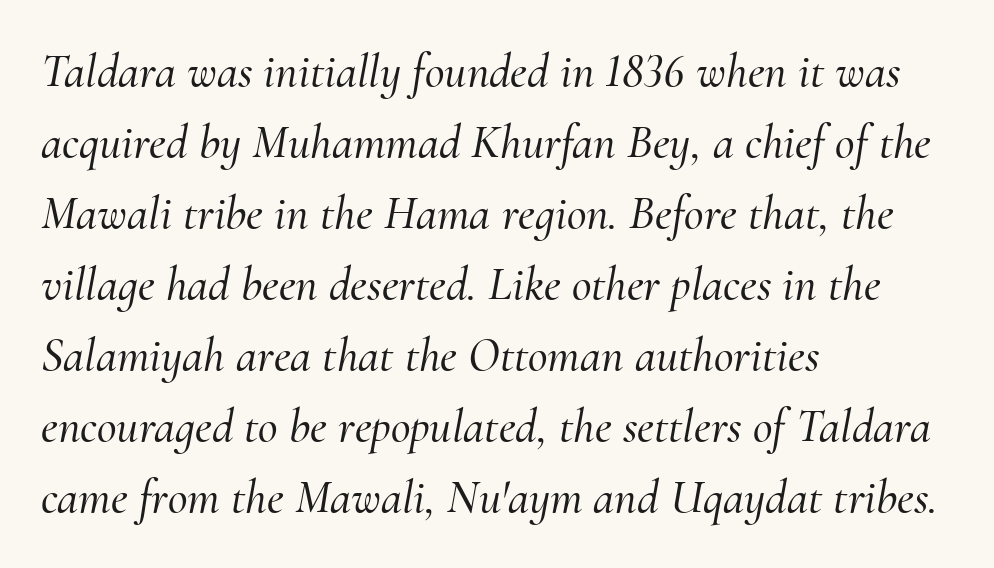
{"serif": "yes", "italic": "yes", "lean": "right", "slant_degrees": 10, "width": "normal", "stroke_contrast": "medium", "x_height": "small", "monospaced": "no", "underline": "no", "align": "left", "line_spacing": "normal", "line_spacing_ratio": 1.48, "letter_spacing": "normal", "letter_spacing_em": 0.0, "glyph_px": 48}
